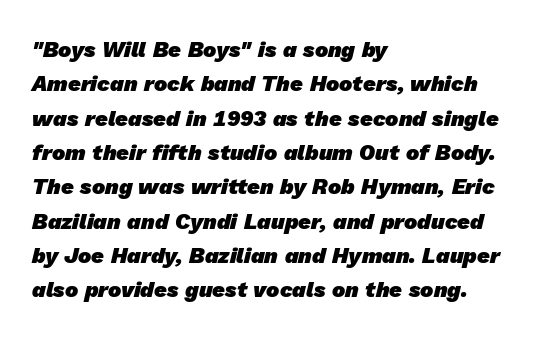
The image shows 22 px bold type; set left-aligned, normal line spacing (1.56x), normal letter spacing, not underlined.
